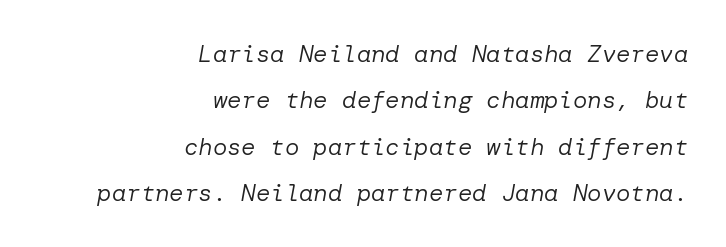
There's an unmistakable incline to the writing here. The space directly below the letters is spotless. You could call the tracking neutral — neither tight nor loose. Leftover space on each line is placed entirely before the opening word.
